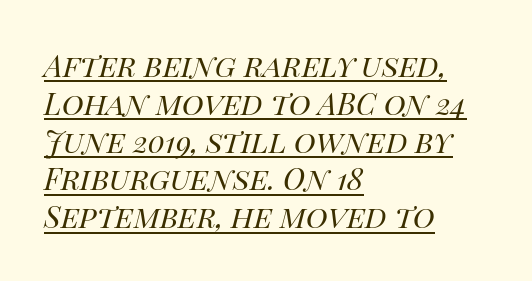
Q: Is the text bold? A: No.
Q: Is the text italic (slanted)? A: Yes, it leans right by about 14 degrees.
Q: Is the text underlined? A: Yes.
Q: How is the paragraph aligned? A: Left-aligned.
Q: Is the spacing between letters normal or unusually wide? A: Normal.
Q: Is the spacing between lines tight, normal or loose? A: Normal.
Q: Width (condensed, normal, or wide)? A: Normal.
Q: Stroke contrast? A: High.
Q: x-height? A: Large.
Q: Monospaced? A: No.
